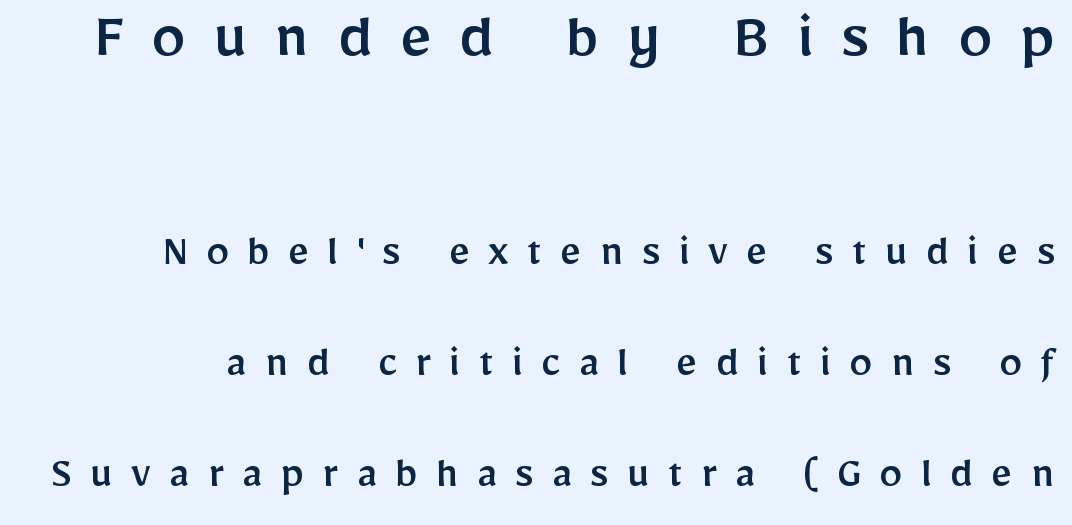
The image shows 69 px sans-serif type, upright; set loose line spacing (2.41x), unusually wide letter spacing (+0.4 em), not underlined; the first (top) block is 1.5x larger; low stroke contrast and a medium x-height.
